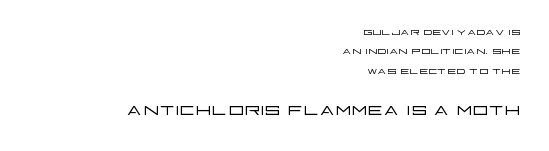
Q: Is the text bold? A: No.
Q: Is the text italic (slanted)? A: No, it is upright.
Q: Is the text underlined? A: No.
Q: How is the paragraph aligned? A: Right-aligned.
Q: Is the spacing between letters normal or unusually wide? A: Normal.
Q: Is the spacing between lines tight, normal or loose? A: Normal.
Q: Which block of text is set in a larger size, the first (top) or the second (bottom)? A: The second (bottom) one.
